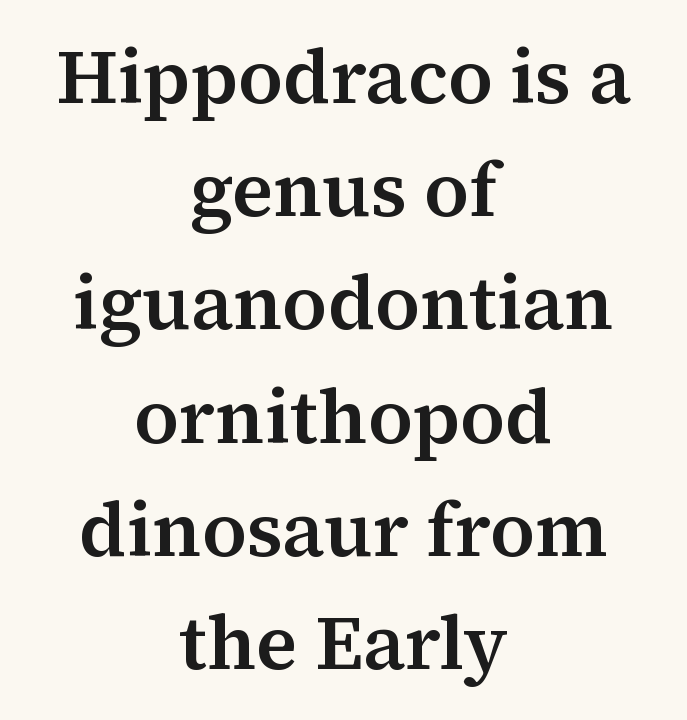
The image shows 76 px serif type, upright; set centered, normal line spacing (1.49x), normal letter spacing, not underlined; medium stroke contrast and a medium x-height.
